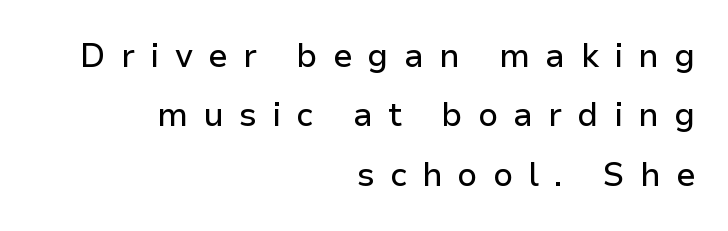
The image shows 33 px sans-serif type, upright; set right-aligned, line spacing 1.8x, unusually wide letter spacing (+0.46 em), not underlined; low stroke contrast and a medium x-height.
